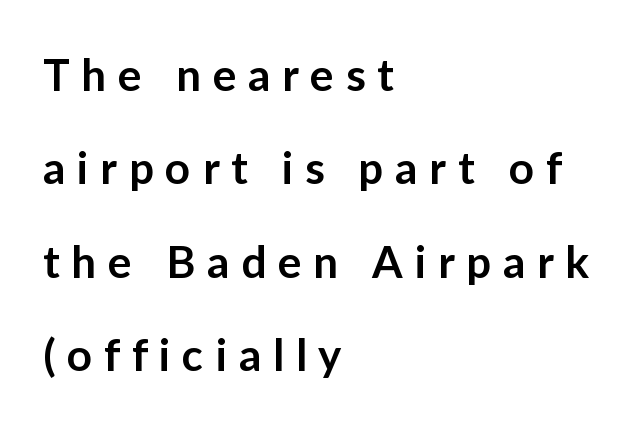
Q: Is the text bold? A: Semi-bold.
Q: Is the text italic (slanted)? A: No, it is upright.
Q: Is the typeface a serif or a sans-serif typeface? A: Sans-serif.
Q: Is the text underlined? A: No.
Q: How is the paragraph aligned? A: Left-aligned.
Q: Is the spacing between letters normal or unusually wide? A: Unusually wide.
Q: Is the spacing between lines tight, normal or loose? A: Loose.
Q: Width (condensed, normal, or wide)? A: Normal.
Q: Stroke contrast? A: Low.
Q: x-height? A: Medium.
Q: Monospaced? A: No.
